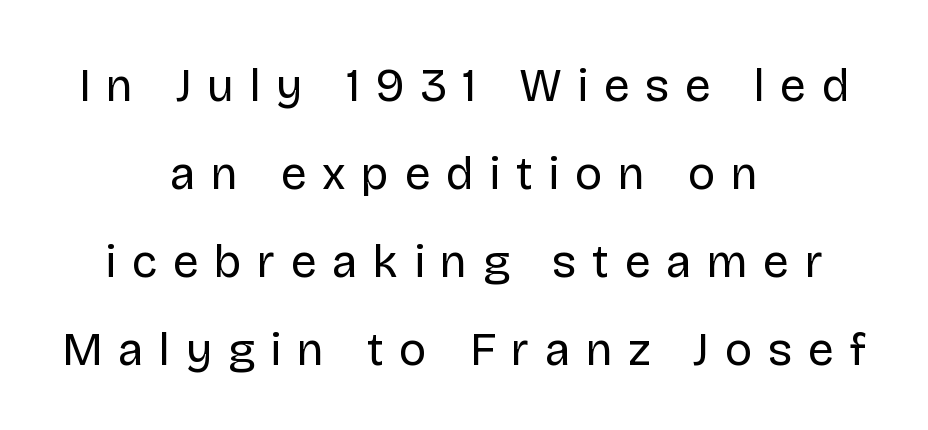
Has an underline been added? It has not. Does the leading feel generous? Absolutely, it's lavish. The specimen reads as upright at a glance. Look at the tracking — it's clearly loosened, letters drifting apart.
